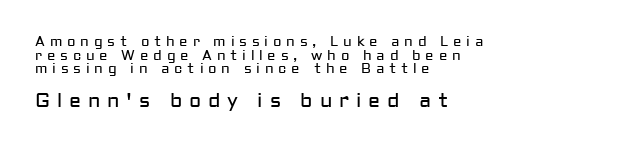
The font sits on the lighter half of the weight spectrum, regular included. What stands out about the letter spacing? Its width — letters are far apart. Typeset ragged right — the left edge is the straight one. The lower block of text is set noticeably larger than the block above it.
